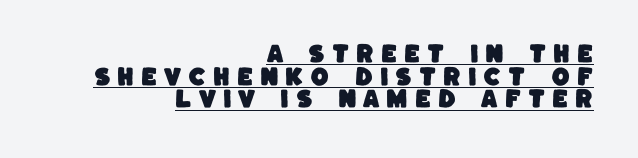
{"underline": "yes", "align": "right", "line_spacing": "tight", "line_spacing_ratio": 1.08, "letter_spacing": "wide", "letter_spacing_em": 0.33, "glyph_px": 21}
